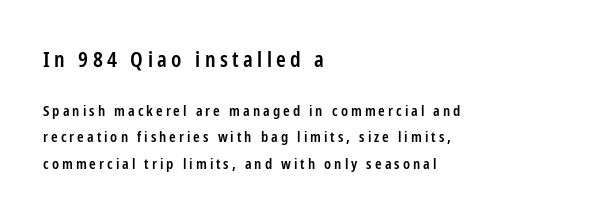
{"italic": "no", "bold": "semi", "underline": "no", "align": "left", "line_spacing_ratio": 1.78, "letter_spacing": "wide", "letter_spacing_em": 0.2, "larger_block": "first", "size_ratio": 1.47, "glyph_px": 22}
